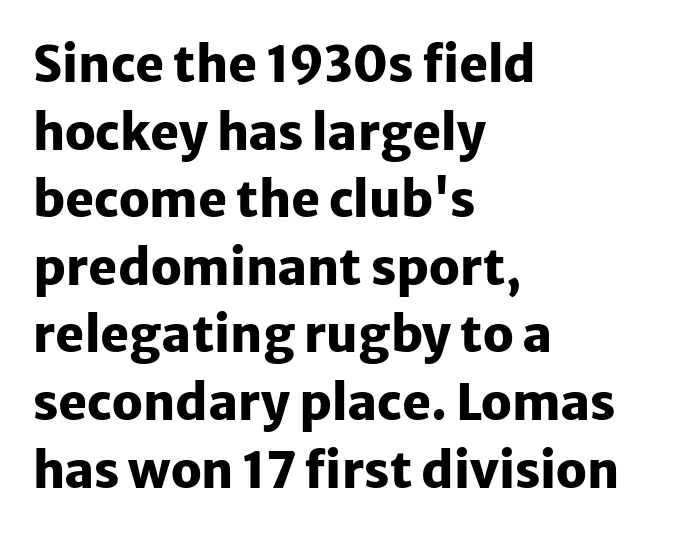
The image shows 49 px heavy sans-serif type, upright; set left-aligned, normal line spacing (1.38x), normal letter spacing, not underlined; low stroke contrast and a medium x-height.
